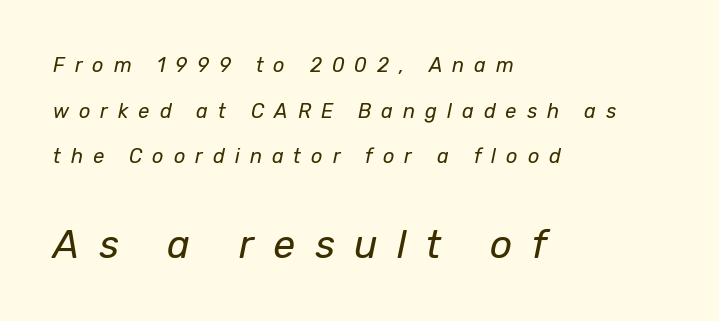
The image shows 39 px regular-weight type, italic (leaning right); set left-aligned, loose line spacing (2.28x), unusually wide letter spacing (+0.5 em), not underlined; the second (bottom) block is 1.95x larger; low stroke contrast and a medium x-height.
